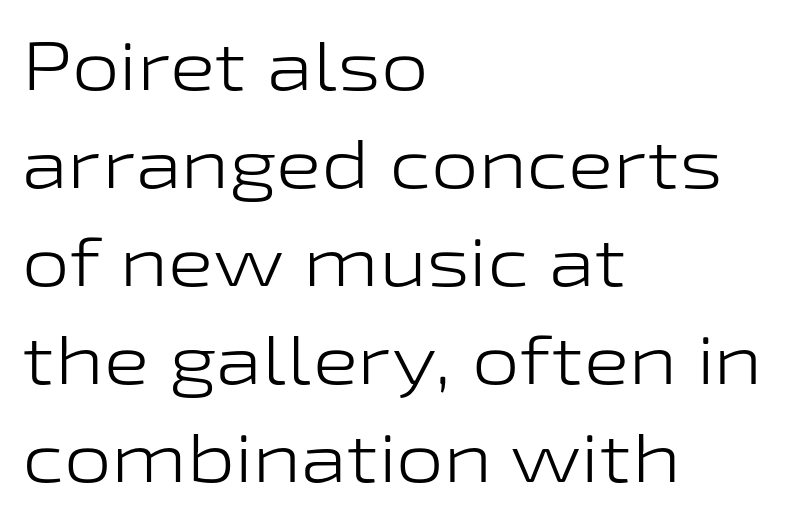
{"serif": "no", "italic": "no", "bold": "no", "weight": "light", "width": "wide", "stroke_contrast": "low", "x_height": "medium", "monospaced": "no", "underline": "no", "align": "left", "line_spacing": "normal", "line_spacing_ratio": 1.44, "letter_spacing": "normal", "letter_spacing_em": 0.0, "glyph_px": 68}
